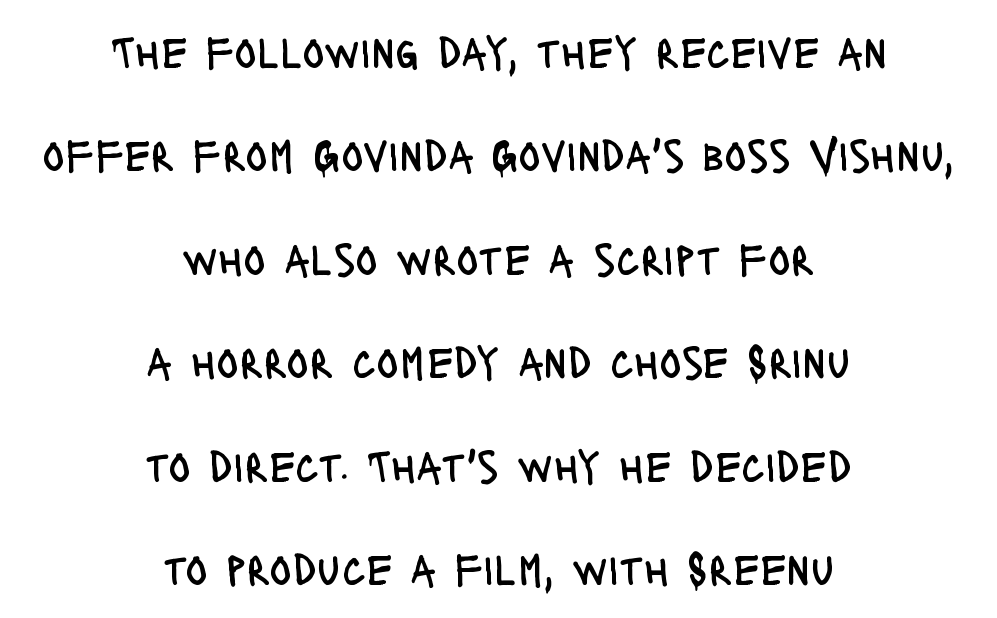
Q: Is the text bold? A: No.
Q: Is the text italic (slanted)? A: No, it is upright.
Q: Is the typeface a serif or a sans-serif typeface? A: Sans-serif.
Q: Is the text underlined? A: No.
Q: How is the paragraph aligned? A: Centered.
Q: Is the spacing between letters normal or unusually wide? A: Normal.
Q: Is the spacing between lines tight, normal or loose? A: Loose.
Q: Width (condensed, normal, or wide)? A: Condensed.
Q: Stroke contrast? A: Low.
Q: x-height? A: Large.
Q: Monospaced? A: No.
